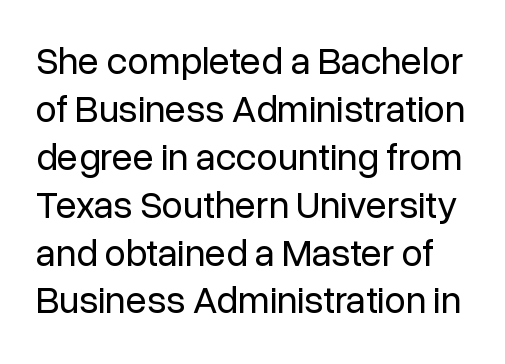
{"serif": "no", "italic": "no", "bold": "no", "weight": "regular", "width": "normal", "stroke_contrast": "low", "x_height": "medium", "monospaced": "no", "underline": "no", "line_spacing": "normal", "line_spacing_ratio": 1.26, "letter_spacing": "normal", "letter_spacing_em": 0.0, "glyph_px": 38}
